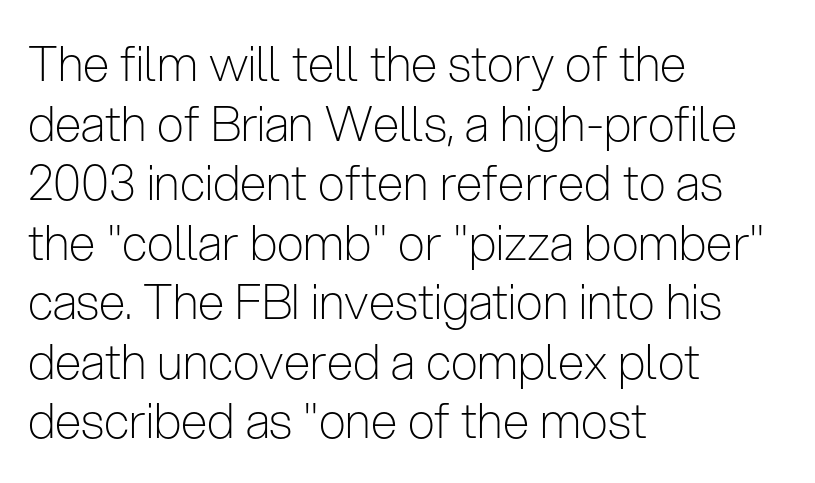
There is no visible air inserted between adjacent glyphs. The glyphs in this specimen are sans serif. Tall strokes in this sample are plumb rather than angled. Where is the straight margin? On the left. Stems and bowls with no extra thickness — not bold.
